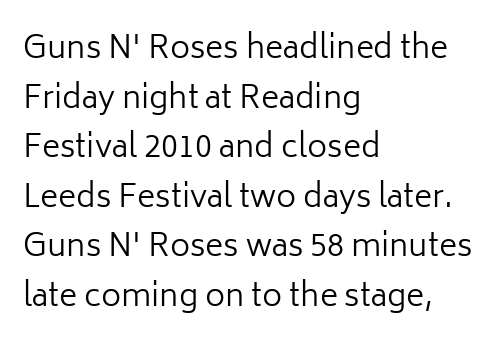
This is sans-serif lettering, the kind often seen on screens and signage. The letters advance in unequal steps, a hallmark of proportional type. Honestly, there is no underline to notice here at all. The space between consecutive lines is moderate.
